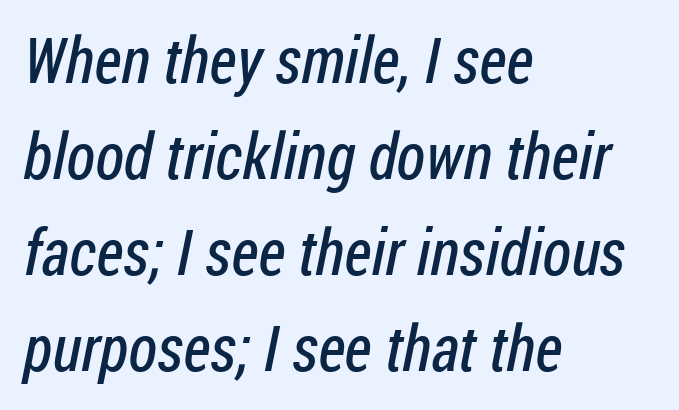
Vertical stems look standard width or narrower in stroke. Inter-character spacing is left at the font's built-in metrics. The lines are quadded left. Beneath every word, the page is bare.
